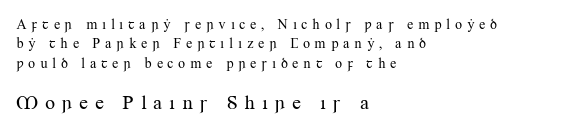
All the whitespace from short lines collects on the right. A typesetter would call this leading conventional body-copy spacing. Nobody drew a line under any word here. Typesetter's note — lower block bumped up in size, upper block left smaller.
